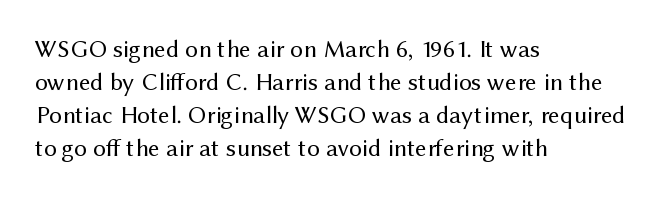
The setting favours the left margin, as ordinary paragraphs usually do. The letters stand upright; this is a roman face. Does the leading feel generous? No, just average. The passage shown has conventional tracking throughout. Each stroke keeps to a modest, everyday thickness or less.
